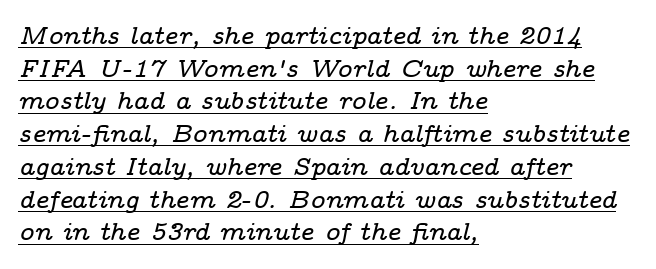
Underlined type. Does the leading feel generous? No, just average. Would a proofreader flag this as italicized? Yes. In terms of letterspacing, this is plain default setting.
